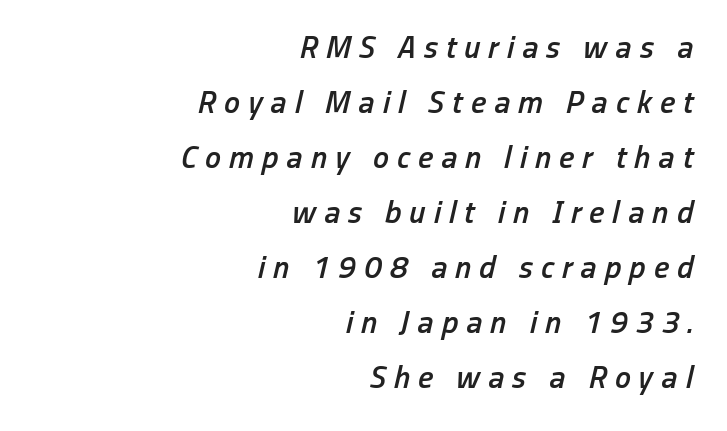
Q: Is the text bold? A: Semi-bold.
Q: Is the text italic (slanted)? A: Yes, it leans right by about 13 degrees.
Q: Is the text underlined? A: No.
Q: How is the paragraph aligned? A: Right-aligned.
Q: Is the spacing between letters normal or unusually wide? A: Unusually wide.
Q: Width (condensed, normal, or wide)? A: Condensed.
Q: Stroke contrast? A: Low.
Q: x-height? A: Medium.
Q: Monospaced? A: No.
